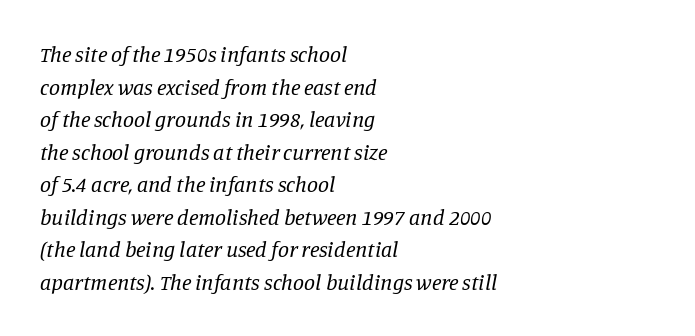
The image shows 22 px text type, italic (leaning right); set left-aligned, normal line spacing (1.48x), normal letter spacing, not underlined.
